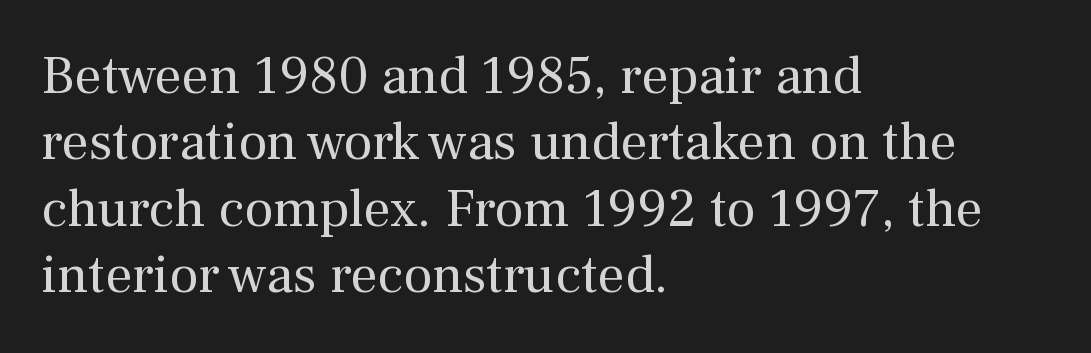
{"serif": "yes", "italic": "no", "bold": "no", "weight": "regular", "width": "normal", "stroke_contrast": "medium", "x_height": "medium", "monospaced": "no", "underline": "no", "align": "left", "line_spacing_ratio": 1.23, "letter_spacing": "normal", "letter_spacing_em": 0.0, "glyph_px": 54}
